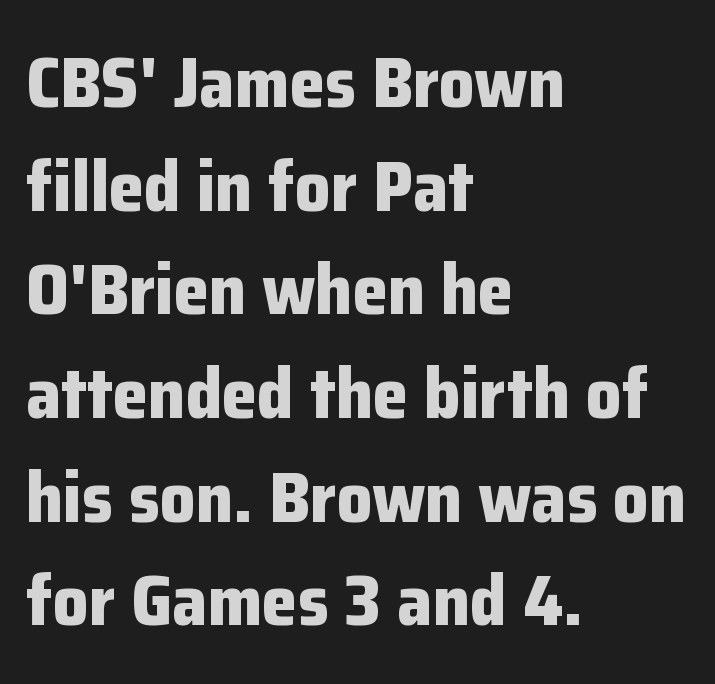
The image shows 71 px bold sans-serif type, upright; set left-aligned, normal line spacing (1.46x), normal letter spacing, not underlined; low stroke contrast and a medium x-height.
